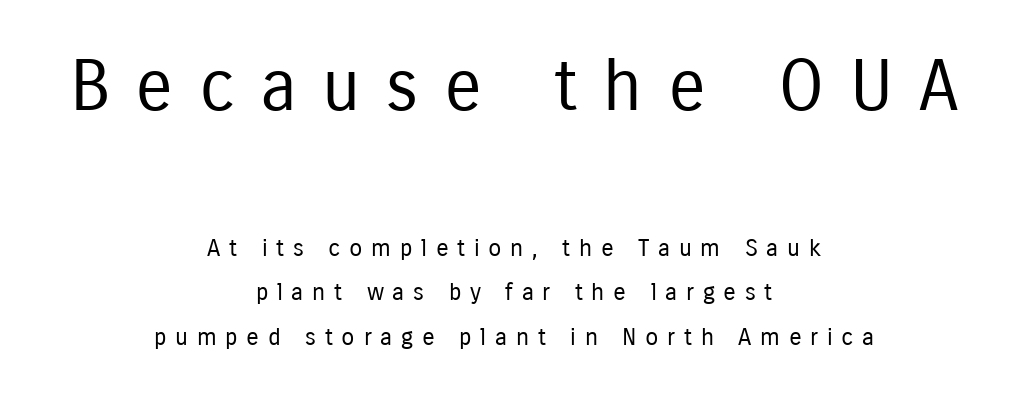
The image shows 71 px regular-weight, condensed sans-serif type, upright; set centered, line spacing 1.86x, unusually wide letter spacing (+0.36 em), not underlined; the first (top) block is 2.96x larger; low stroke contrast and a medium x-height.
